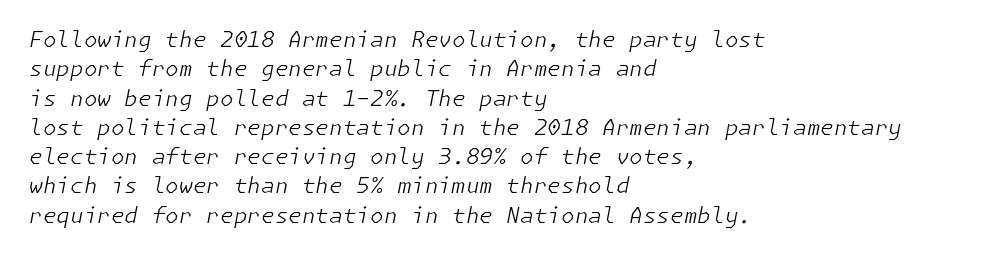
This sample is left-justified, so line endings fall wherever the words run out. This sample uses plain, unmodified letter spacing. These lines were composed using italics. Heaviness? Minimal to ordinary, like unemphasized prose. Each row of text sits above clean, open space.
